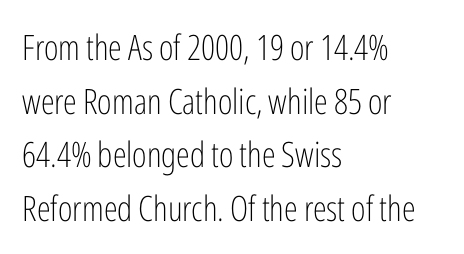
{"serif": "no", "italic": "no", "bold": "no", "weight": "light", "width": "condensed", "stroke_contrast": "low", "x_height": "medium", "monospaced": "no", "underline": "no", "align": "left", "line_spacing": "normal", "line_spacing_ratio": 1.53, "letter_spacing": "normal", "letter_spacing_em": 0.0, "glyph_px": 35}
